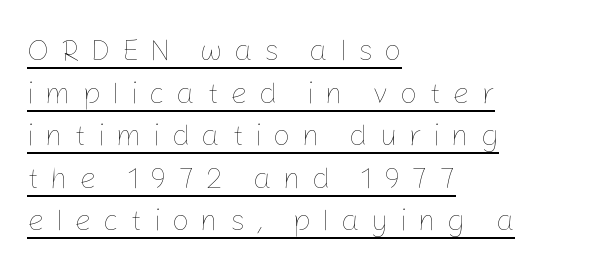
{"italic": "no", "bold": "no", "weight": "thin", "width": "normal", "stroke_contrast": "low", "x_height": "medium", "monospaced": "no", "underline": "yes", "align": "left", "line_spacing": "normal", "line_spacing_ratio": 1.42, "letter_spacing": "wide", "letter_spacing_em": 0.38, "glyph_px": 30}
